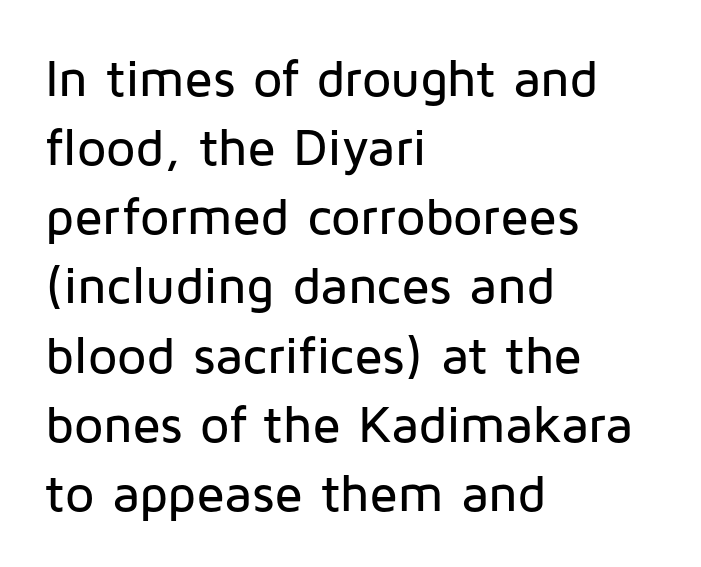
The image shows 52 px sans-serif type, upright; set left-aligned, normal line spacing (1.33x), normal letter spacing, not underlined; low stroke contrast and a medium x-height.
